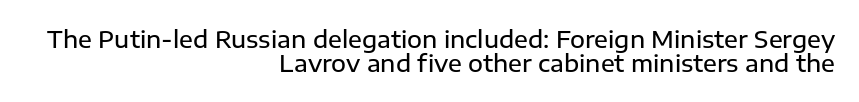
Typeset ragged left — the right edge is the straight one. The passage shown has conventional tracking throughout. Every letter is mildly thick-stroked: semibold rather than bold. Is there any slant? The stems are plumb. The passage shown is not underscored anywhere.
